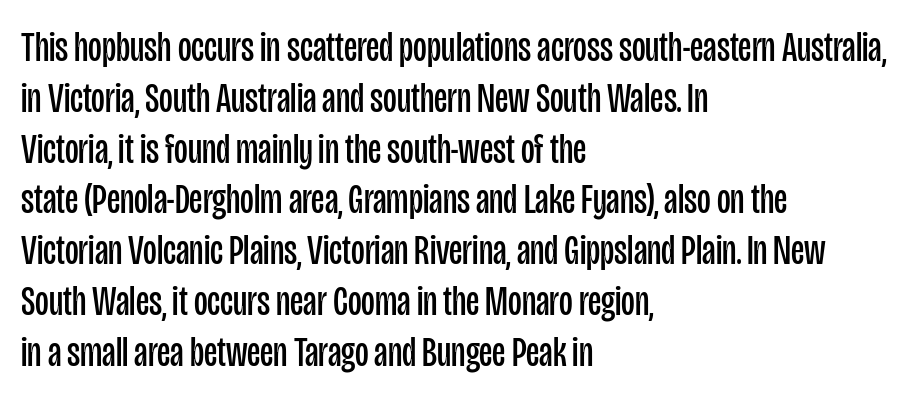
{"serif": "no", "italic": "no", "bold": "no", "weight": "regular", "width": "condensed", "stroke_contrast": "low", "x_height": "large", "monospaced": "no", "underline": "no", "align": "left", "line_spacing_ratio": 1.21, "letter_spacing": "normal", "letter_spacing_em": 0.0, "glyph_px": 42}
